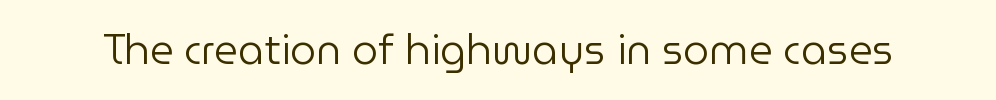
The image shows 41 px regular-weight sans-serif type, upright; set normal letter spacing, not underlined; low stroke contrast and a medium x-height.
